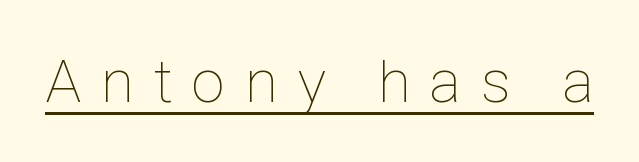
Q: Is the text bold? A: No.
Q: Is the text italic (slanted)? A: No, it is upright.
Q: Is the text underlined? A: Yes.
Q: Is the spacing between letters normal or unusually wide? A: Unusually wide.
Q: Width (condensed, normal, or wide)? A: Condensed.
Q: Stroke contrast? A: Low.
Q: x-height? A: Medium.
Q: Monospaced? A: No.
